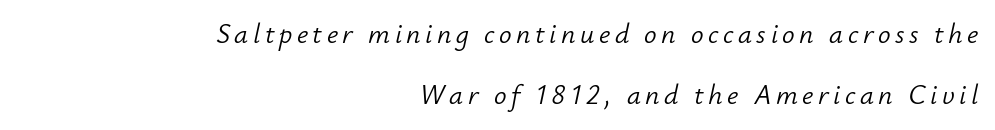
Q: Is the text bold? A: No.
Q: Is the text italic (slanted)? A: Yes, it leans right by about 12 degrees.
Q: Is the text underlined? A: No.
Q: How is the paragraph aligned? A: Right-aligned.
Q: Is the spacing between lines tight, normal or loose? A: Loose.
Q: Width (condensed, normal, or wide)? A: Normal.
Q: Stroke contrast? A: Low.
Q: x-height? A: Small.
Q: Monospaced? A: No.
